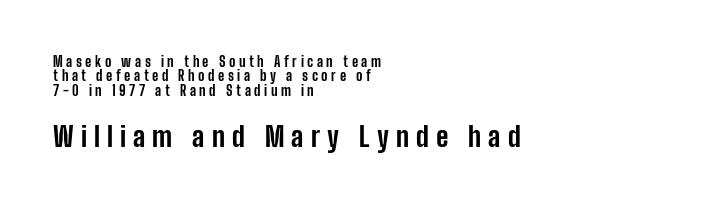
The image shows 28 px bold, condensed sans-serif type, upright; set left-aligned, tight line spacing (1.03x), unusually wide letter spacing (+0.25 em), not underlined; the second (bottom) block is 2.0x larger; low stroke contrast and a medium x-height.
